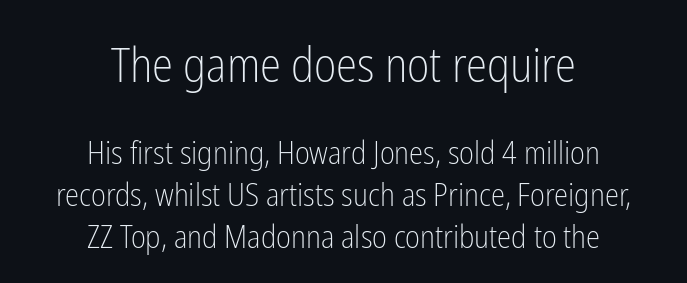
The image shows 48 px light, condensed sans-serif type, upright; set centered, normal line spacing (1.32x), normal letter spacing, not underlined; the first (top) block is 1.5x larger; low stroke contrast and a medium x-height.
